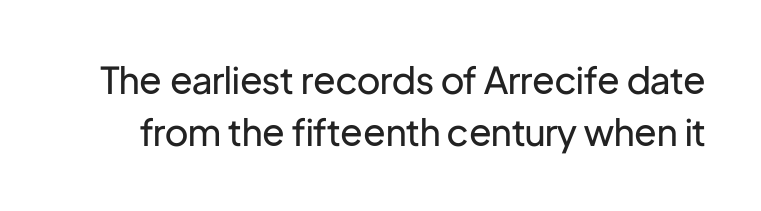
The image shows 37 px regular-weight sans-serif type, upright; set normal line spacing (1.41x), normal letter spacing, not underlined; low stroke contrast and a medium x-height.
